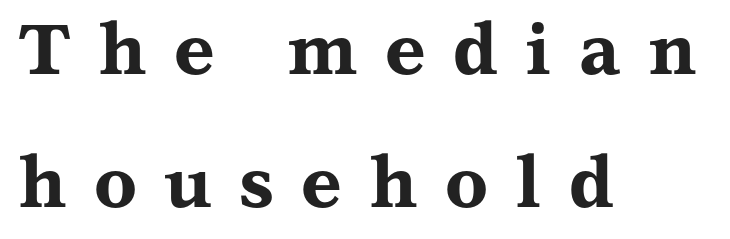
Q: Is the text bold? A: Yes.
Q: Is the text italic (slanted)? A: No, it is upright.
Q: Is the typeface a serif or a sans-serif typeface? A: Serif.
Q: Is the text underlined? A: No.
Q: How is the paragraph aligned? A: Left-aligned.
Q: Is the spacing between letters normal or unusually wide? A: Unusually wide.
Q: Is the spacing between lines tight, normal or loose? A: Loose.
Q: Width (condensed, normal, or wide)? A: Wide.
Q: Stroke contrast? A: Medium.
Q: x-height? A: Medium.
Q: Monospaced? A: No.
